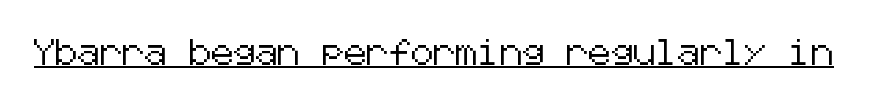
Q: Is the text italic (slanted)? A: No, it is upright.
Q: Is the text underlined? A: Yes.
Q: Is the spacing between letters normal or unusually wide? A: Normal.
